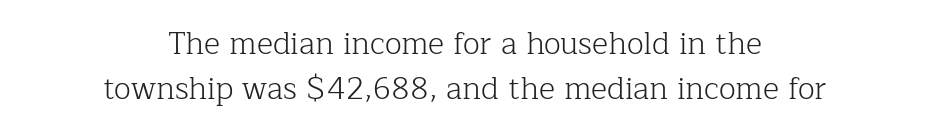
Is the type heavy? It reads as light-to-regular instead. How would I describe the line gaps? Plain and ordinary. This rendering employs a face with finishing strokes, i.e., a serif. Posture: upright roman. Horizontally, the lines are justified to the midpoint only.
